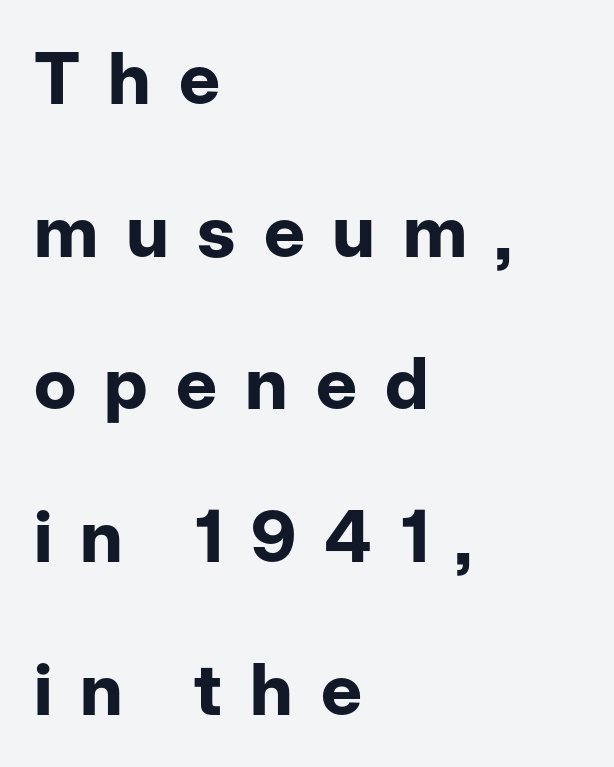
Q: Is the text bold? A: Yes.
Q: Is the text italic (slanted)? A: No, it is upright.
Q: Is the typeface a serif or a sans-serif typeface? A: Sans-serif.
Q: Is the text underlined? A: No.
Q: How is the paragraph aligned? A: Left-aligned.
Q: Is the spacing between letters normal or unusually wide? A: Unusually wide.
Q: Is the spacing between lines tight, normal or loose? A: Loose.
Q: Width (condensed, normal, or wide)? A: Normal.
Q: Stroke contrast? A: Low.
Q: x-height? A: Medium.
Q: Monospaced? A: No.
